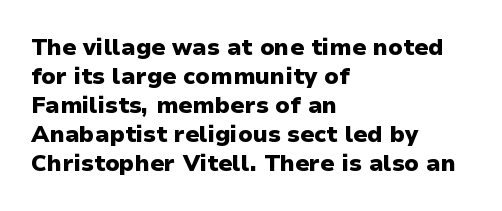
The image shows 23 px bold type, upright; set left-aligned, normal line spacing (1.26x), normal letter spacing, not underlined.
